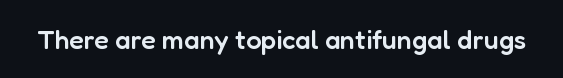
Q: Is the text bold? A: Semi-bold.
Q: Is the text italic (slanted)? A: No, it is upright.
Q: Is the text underlined? A: No.
Q: Is the spacing between letters normal or unusually wide? A: Normal.
